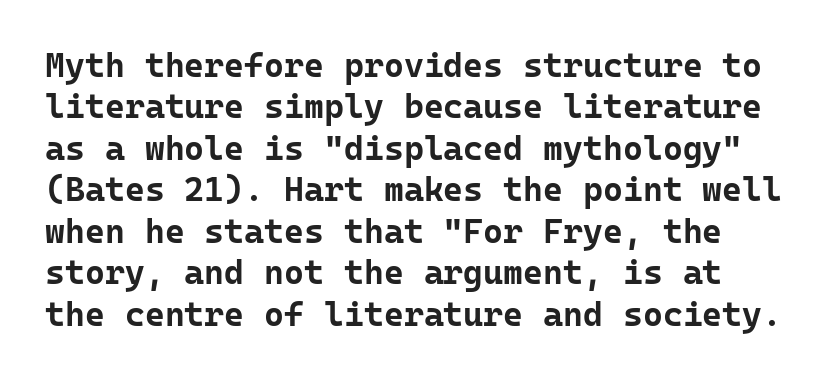
Q: Is the text bold? A: Yes.
Q: Is the text italic (slanted)? A: No, it is upright.
Q: Is the typeface a serif or a sans-serif typeface? A: Sans-serif.
Q: Is the text underlined? A: No.
Q: Is the spacing between letters normal or unusually wide? A: Normal.
Q: Width (condensed, normal, or wide)? A: Normal.
Q: Stroke contrast? A: Low.
Q: x-height? A: Medium.
Q: Monospaced? A: Yes.
